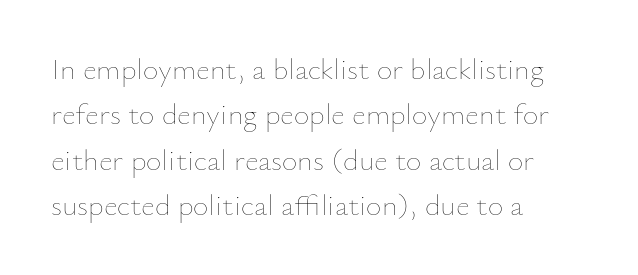
Q: Is the text bold? A: No.
Q: Is the text italic (slanted)? A: No, it is upright.
Q: Is the text underlined? A: No.
Q: How is the paragraph aligned? A: Left-aligned.
Q: Is the spacing between letters normal or unusually wide? A: Normal.
Q: Is the spacing between lines tight, normal or loose? A: Normal.
Q: Width (condensed, normal, or wide)? A: Normal.
Q: Stroke contrast? A: Low.
Q: x-height? A: Small.
Q: Monospaced? A: No.
